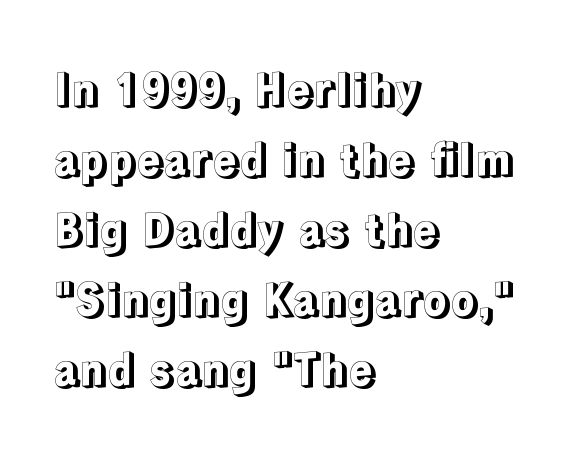
The image shows 44 px text type, upright; set left-aligned, normal line spacing (1.59x), normal letter spacing, not underlined; a medium x-height.
